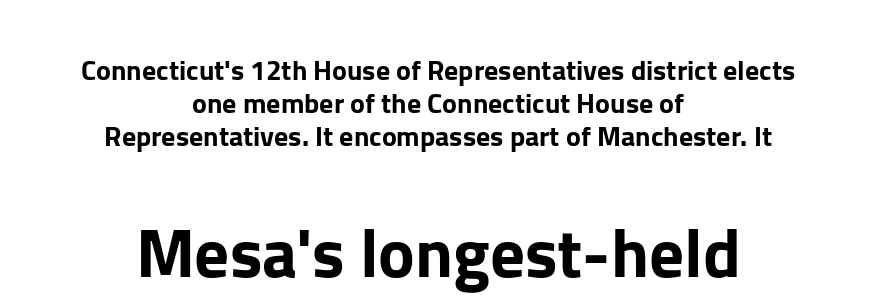
The image shows 69 px sans-serif type, upright; set centered, line spacing 1.18x, normal letter spacing, not underlined; the second (bottom) block is 2.46x larger; low stroke contrast and a medium x-height.
